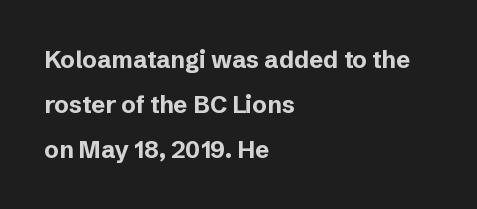
{"italic": "no", "bold": "yes", "underline": "no", "align": "left", "line_spacing_ratio": 1.87, "letter_spacing": "normal", "letter_spacing_em": 0.0, "glyph_px": 24}
